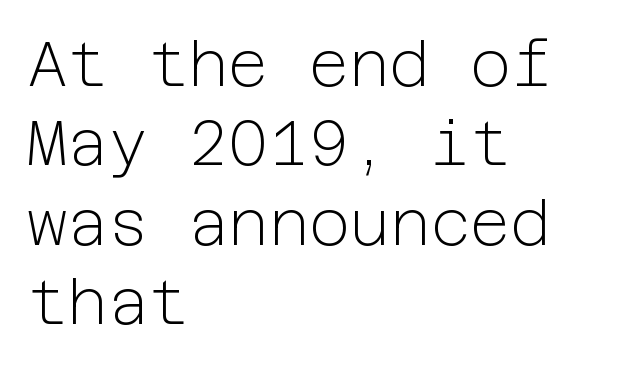
{"serif": "no", "italic": "no", "bold": "no", "weight": "light", "width": "normal", "stroke_contrast": "low", "x_height": "medium", "underline": "no", "align": "left", "line_spacing": "normal", "line_spacing_ratio": 1.28, "letter_spacing": "normal", "letter_spacing_em": 0.0, "glyph_px": 62}
